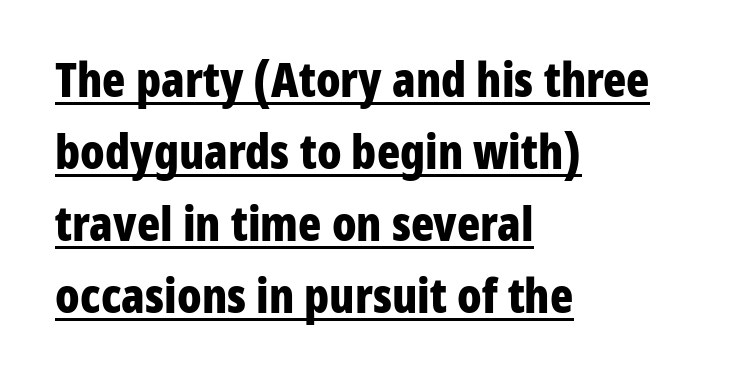
{"serif": "no", "italic": "no", "bold": "yes", "weight": "bold", "width": "condensed", "stroke_contrast": "low", "x_height": "medium", "monospaced": "no", "underline": "yes", "align": "left", "line_spacing": "normal", "line_spacing_ratio": 1.5, "letter_spacing": "normal", "letter_spacing_em": 0.0, "glyph_px": 48}
